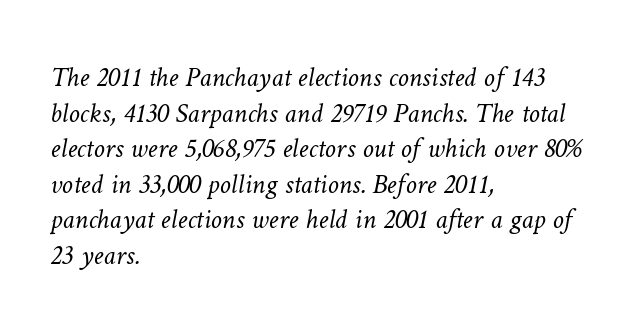
{"bold": "no", "weight": "light", "width": "normal", "stroke_contrast": "low", "x_height": "medium", "monospaced": "no", "underline": "no", "align": "left", "line_spacing": "normal", "line_spacing_ratio": 1.27, "letter_spacing": "normal", "letter_spacing_em": 0.0, "glyph_px": 28}
